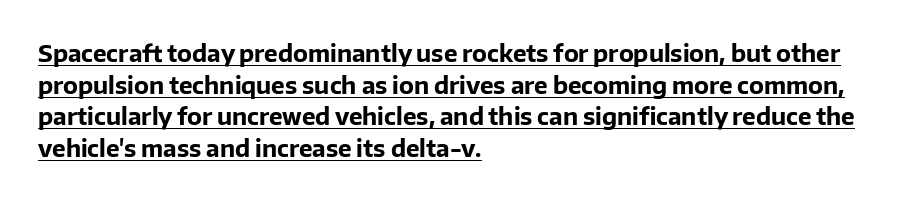
{"italic": "no", "bold": "yes", "underline": "yes", "align": "left", "line_spacing": "normal", "line_spacing_ratio": 1.38, "letter_spacing": "normal", "letter_spacing_em": 0.0, "glyph_px": 23}
